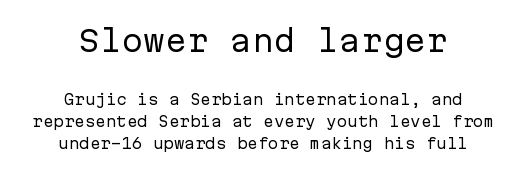
Rows of type keep a routine distance in the vertical direction. Between one letter and the next there's only the usual sliver of space. It's the straight-up-and-down kind of type. Check where the strokes stop: nothing finishes them off — pure sans. These two chunks differ in scale, with the top chunk taking the larger measure. Monospaced: the letters line up in strict vertical columns.
